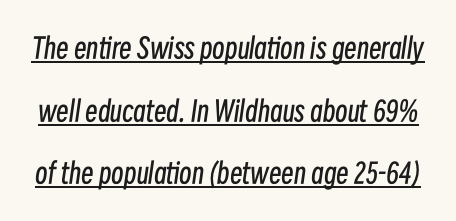
{"italic": "yes", "lean": "right", "slant_degrees": 8, "bold": "no", "weight": "regular", "width": "condensed", "stroke_contrast": "low", "x_height": "medium", "monospaced": "no", "underline": "yes", "line_spacing": "loose", "line_spacing_ratio": 2.24, "letter_spacing": "normal", "letter_spacing_em": 0.0, "glyph_px": 28}
